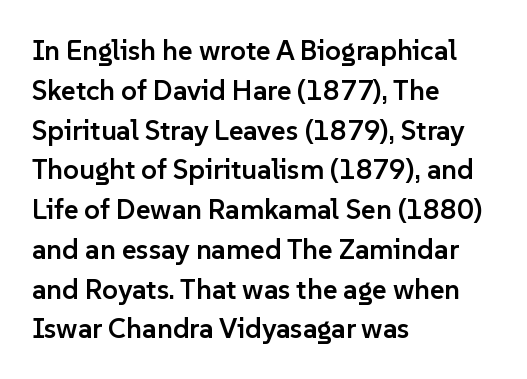
Q: Is the text bold? A: Semi-bold.
Q: Is the text italic (slanted)? A: No, it is upright.
Q: Is the typeface a serif or a sans-serif typeface? A: Sans-serif.
Q: Is the text underlined? A: No.
Q: How is the paragraph aligned? A: Left-aligned.
Q: Is the spacing between letters normal or unusually wide? A: Normal.
Q: Is the spacing between lines tight, normal or loose? A: Normal.
Q: Width (condensed, normal, or wide)? A: Normal.
Q: Stroke contrast? A: Low.
Q: x-height? A: Medium.
Q: Monospaced? A: No.
